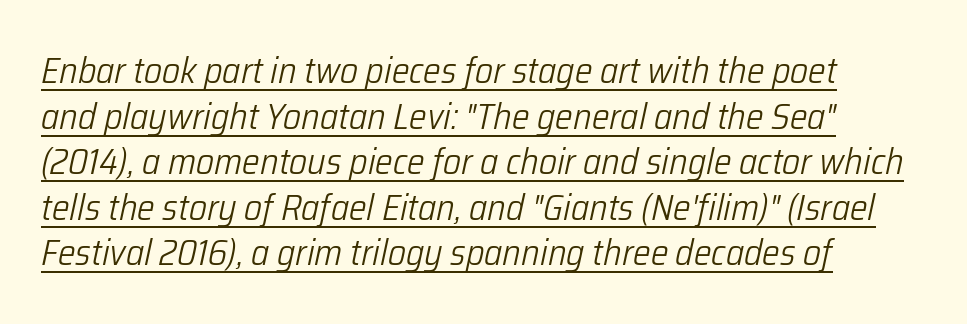
The image shows 37 px light, condensed type, italic (leaning right); set left-aligned, line spacing 1.23x, normal letter spacing, underlined; low stroke contrast and a medium x-height.
